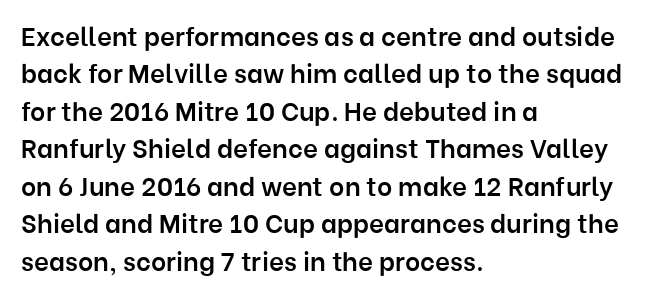
The image shows 26 px text type, upright; set left-aligned, normal line spacing (1.44x), normal letter spacing, not underlined.
